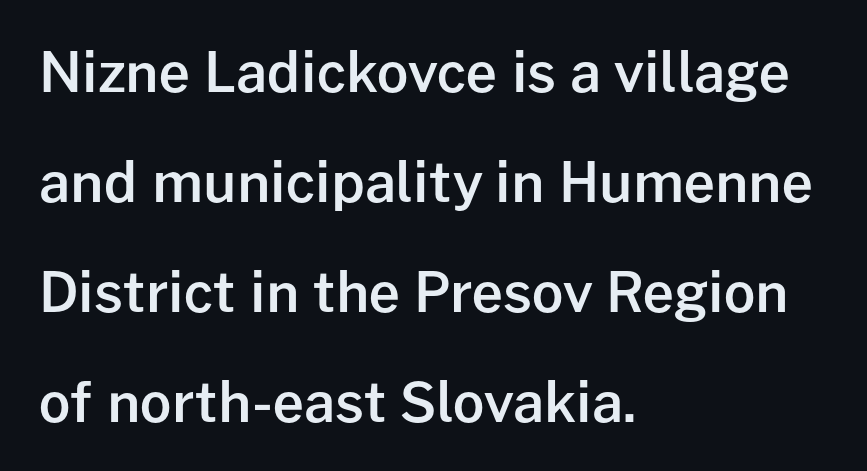
Q: Is the text bold? A: Semi-bold.
Q: Is the text italic (slanted)? A: No, it is upright.
Q: Is the typeface a serif or a sans-serif typeface? A: Sans-serif.
Q: Is the text underlined? A: No.
Q: How is the paragraph aligned? A: Left-aligned.
Q: Is the spacing between letters normal or unusually wide? A: Normal.
Q: Is the spacing between lines tight, normal or loose? A: Loose.
Q: Width (condensed, normal, or wide)? A: Normal.
Q: Stroke contrast? A: Low.
Q: x-height? A: Medium.
Q: Monospaced? A: No.
